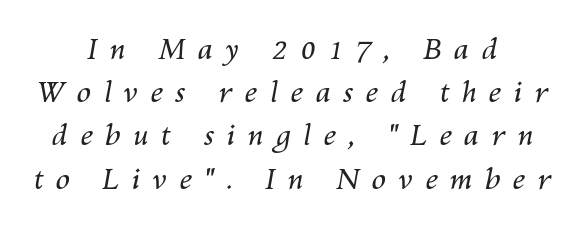
Characters follow at a spacing far wider than the type designer built in. A typesetter would call this proportional, since set widths differ per character. Looking at the ascenders, they clearly lean. Clear beneath every line of the passage.
